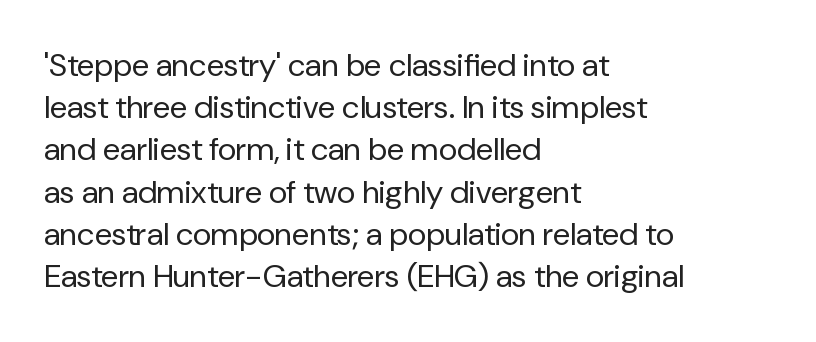
{"serif": "no", "italic": "no", "bold": "no", "weight": "regular", "width": "normal", "stroke_contrast": "low", "x_height": "medium", "monospaced": "no", "underline": "no", "align": "left", "line_spacing": "normal", "line_spacing_ratio": 1.32, "letter_spacing": "normal", "letter_spacing_em": 0.0, "glyph_px": 32}
